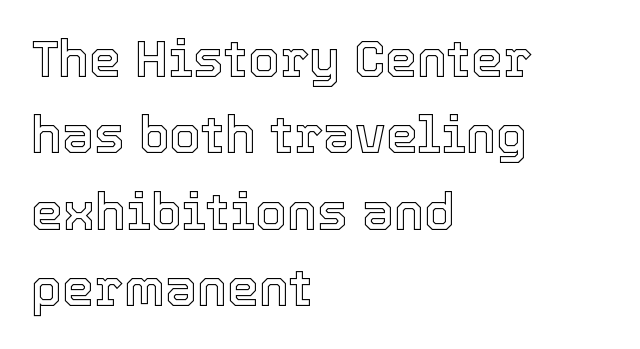
The image shows 51 px text type, upright; set left-aligned, normal line spacing (1.5x), normal letter spacing, not underlined; a medium x-height.
